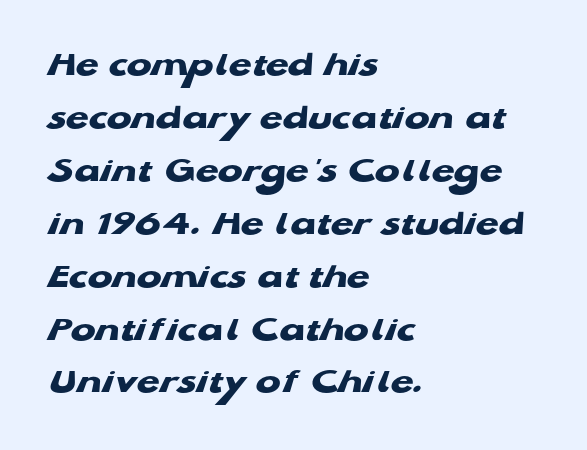
Q: Is the text bold? A: Yes.
Q: Is the typeface a serif or a sans-serif typeface? A: Sans-serif.
Q: Is the text underlined? A: No.
Q: How is the paragraph aligned? A: Left-aligned.
Q: Is the spacing between letters normal or unusually wide? A: Normal.
Q: Is the spacing between lines tight, normal or loose? A: Normal.
Q: Width (condensed, normal, or wide)? A: Wide.
Q: Stroke contrast? A: Low.
Q: x-height? A: Medium.
Q: Monospaced? A: No.
